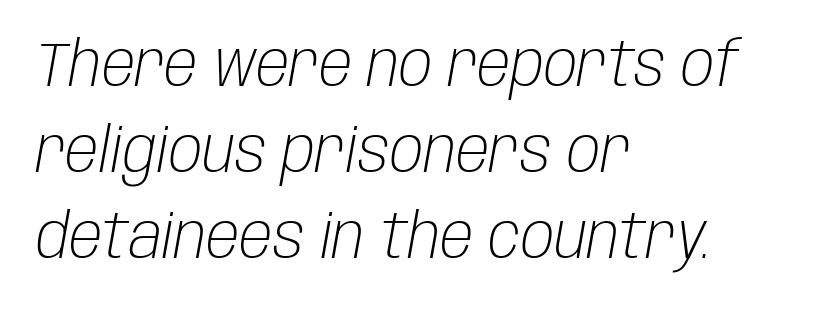
What stands out about the letter spacing? Nothing — it is the standard amount. Stems and bowls with no extra thickness — not bold. Quick note: italic. Casual observation: everything's shoved over to the left. The zone under the glyphs is completely vacant.
